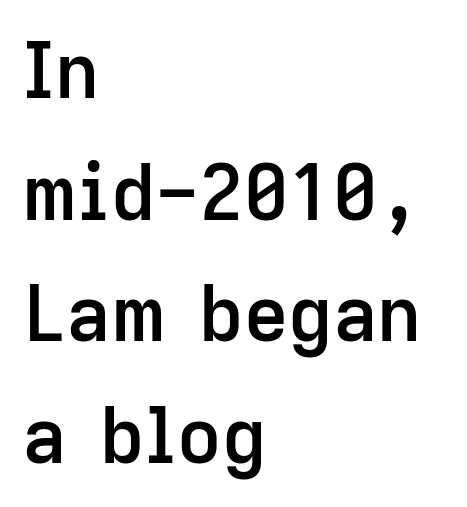
{"serif": "no", "italic": "no", "bold": "semi", "weight": "semibold", "width": "normal", "stroke_contrast": "low", "x_height": "medium", "monospaced": "no", "underline": "no", "align": "left", "line_spacing": "normal", "line_spacing_ratio": 1.58, "letter_spacing": "normal", "letter_spacing_em": 0.0, "glyph_px": 77}
